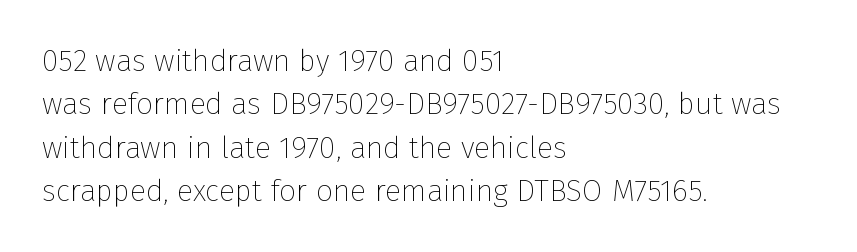
The image shows 30 px thin sans-serif type, upright; set left-aligned, normal line spacing (1.45x), normal letter spacing, not underlined; low stroke contrast and a medium x-height.
